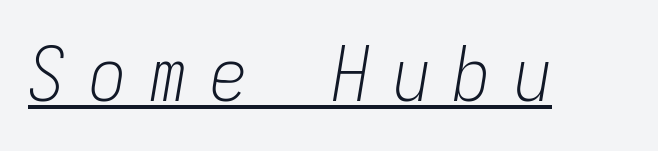
{"italic": "yes", "lean": "right", "slant_degrees": 9, "bold": "no", "weight": "light", "width": "condensed", "stroke_contrast": "low", "x_height": "medium", "monospaced": "yes", "underline": "yes", "letter_spacing": "wide", "letter_spacing_em": 0.31, "glyph_px": 75}
